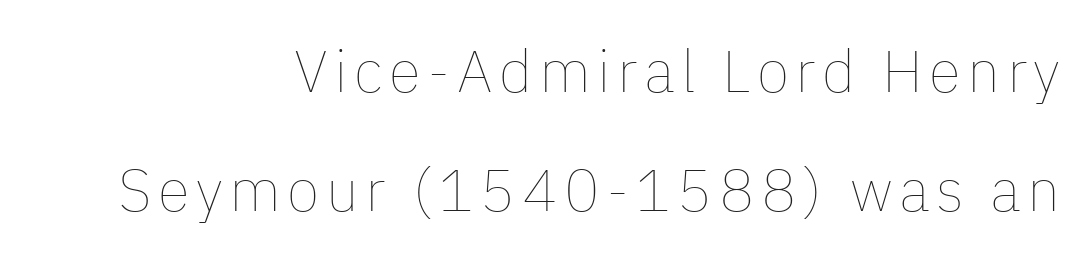
{"italic": "no", "bold": "no", "weight": "thin", "width": "normal", "stroke_contrast": "low", "x_height": "medium", "monospaced": "no", "underline": "no", "align": "right", "line_spacing": "loose", "line_spacing_ratio": 2.02, "glyph_px": 59}
